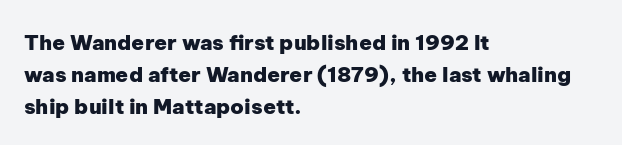
{"italic": "no", "bold": "yes", "underline": "no", "align": "left", "line_spacing": "normal", "line_spacing_ratio": 1.53, "letter_spacing": "normal", "letter_spacing_em": 0.0, "glyph_px": 21}
